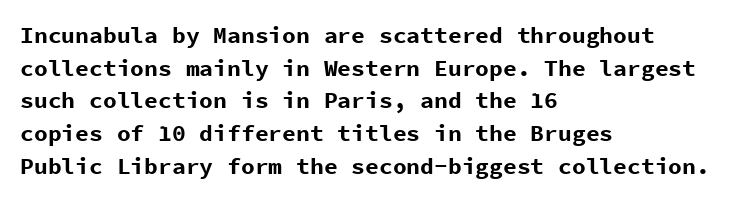
The image shows 23 px bold type, upright; set left-aligned, normal line spacing (1.42x), normal letter spacing, not underlined.
